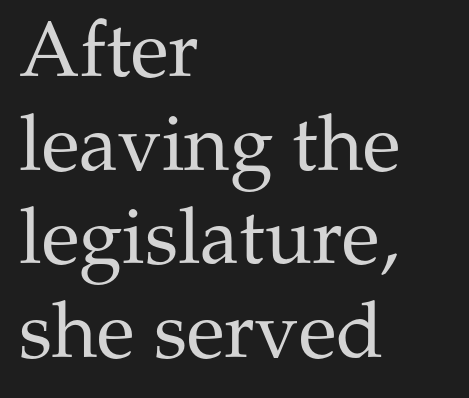
The image shows 78 px regular-weight serif type, upright; set left-aligned, line spacing 1.2x, normal letter spacing, not underlined; medium stroke contrast and a medium x-height.
